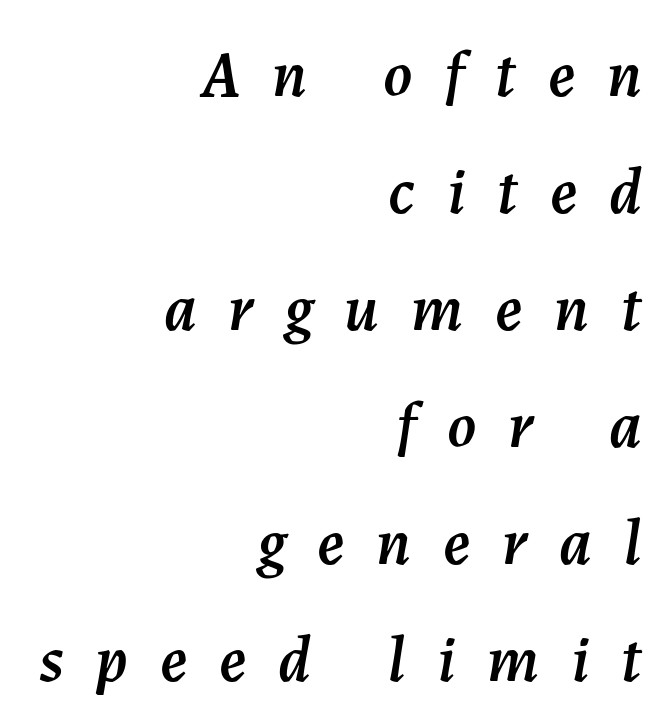
Q: Is the text italic (slanted)? A: Yes, it leans right by about 7 degrees.
Q: Is the text underlined? A: No.
Q: How is the paragraph aligned? A: Right-aligned.
Q: Is the spacing between letters normal or unusually wide? A: Unusually wide.
Q: Width (condensed, normal, or wide)? A: Normal.
Q: Stroke contrast? A: Medium.
Q: x-height? A: Medium.
Q: Monospaced? A: No.
